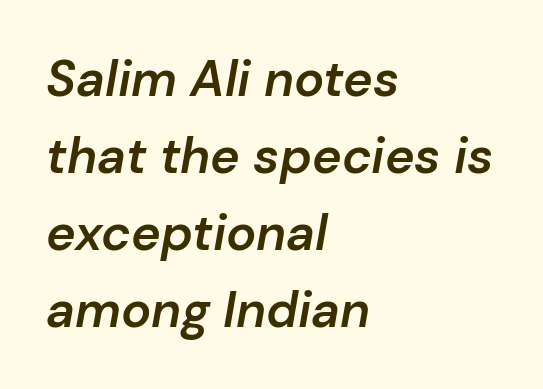
The image shows 50 px semibold type, italic (leaning right); set left-aligned, normal line spacing (1.54x), normal letter spacing, not underlined; low stroke contrast and a medium x-height.
